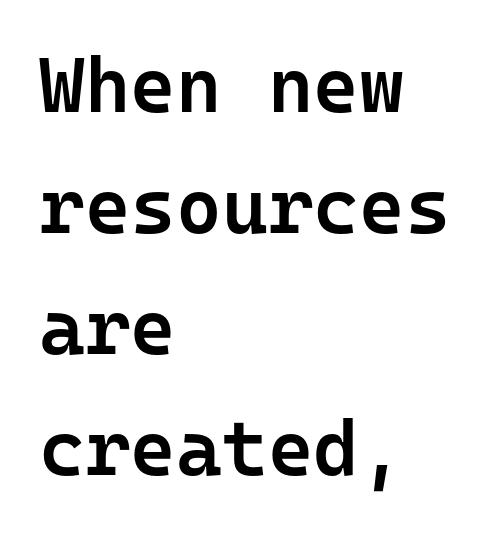
{"serif": "no", "italic": "no", "bold": "semi", "weight": "semibold", "width": "normal", "stroke_contrast": "low", "x_height": "medium", "monospaced": "yes", "underline": "no", "align": "left", "line_spacing": "normal", "line_spacing_ratio": 1.55, "letter_spacing": "normal", "letter_spacing_em": 0.0, "glyph_px": 78}
